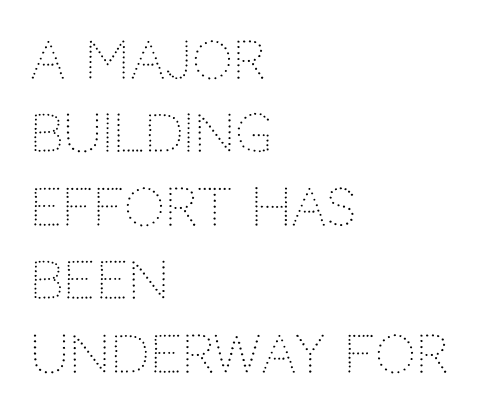
{"serif": "no", "italic": "no", "bold": "no", "weight": "light", "width": "normal", "stroke_contrast": "low", "x_height": "large", "monospaced": "no", "underline": "no", "align": "left", "line_spacing": "normal", "line_spacing_ratio": 1.44, "letter_spacing": "normal", "letter_spacing_em": 0.0, "glyph_px": 51}
